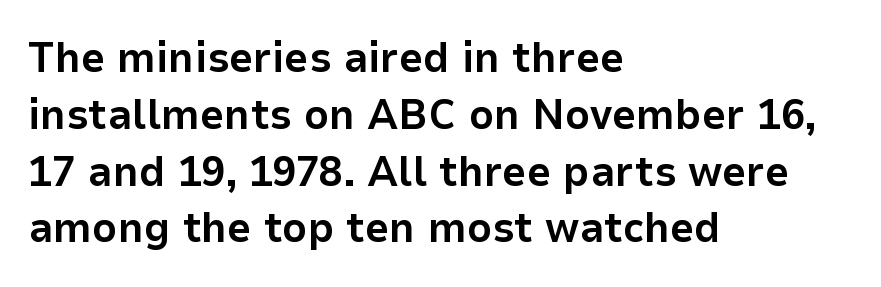
{"serif": "no", "italic": "no", "bold": "yes", "weight": "bold", "width": "normal", "stroke_contrast": "low", "x_height": "medium", "monospaced": "no", "underline": "no", "align": "left", "line_spacing": "normal", "line_spacing_ratio": 1.32, "letter_spacing": "normal", "letter_spacing_em": 0.0, "glyph_px": 43}
